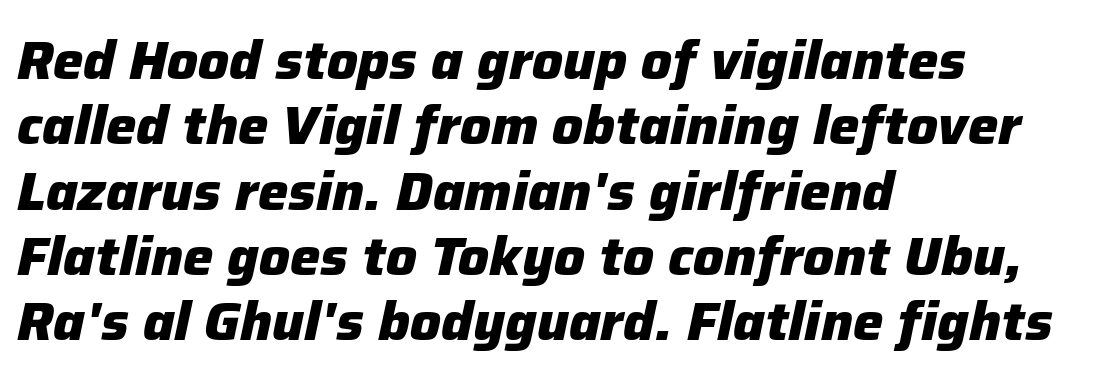
{"italic": "yes", "lean": "right", "slant_degrees": 12, "bold": "yes", "weight": "heavy", "width": "normal", "stroke_contrast": "low", "x_height": "medium", "monospaced": "no", "underline": "no", "align": "left", "line_spacing_ratio": 1.21, "letter_spacing": "normal", "letter_spacing_em": 0.0, "glyph_px": 54}
